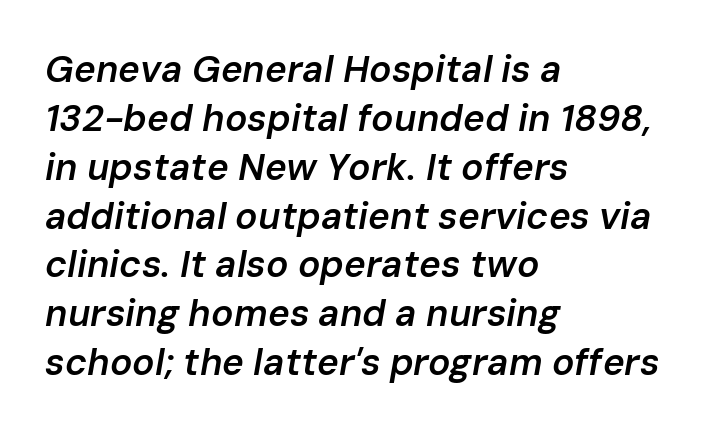
Q: Is the text bold? A: Semi-bold.
Q: Is the text italic (slanted)? A: Yes, it leans right by about 10 degrees.
Q: Is the text underlined? A: No.
Q: How is the paragraph aligned? A: Left-aligned.
Q: Is the spacing between letters normal or unusually wide? A: Normal.
Q: Is the spacing between lines tight, normal or loose? A: Normal.
Q: Width (condensed, normal, or wide)? A: Normal.
Q: Stroke contrast? A: Low.
Q: x-height? A: Medium.
Q: Monospaced? A: No.
